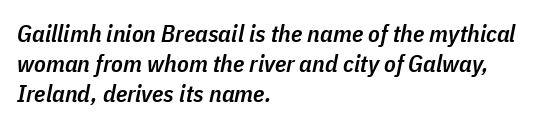
Q: Is the text bold? A: Semi-bold.
Q: Is the text italic (slanted)? A: Yes, it leans right by about 11 degrees.
Q: Is the text underlined? A: No.
Q: How is the paragraph aligned? A: Left-aligned.
Q: Is the spacing between letters normal or unusually wide? A: Normal.
Q: Is the spacing between lines tight, normal or loose? A: Normal.
